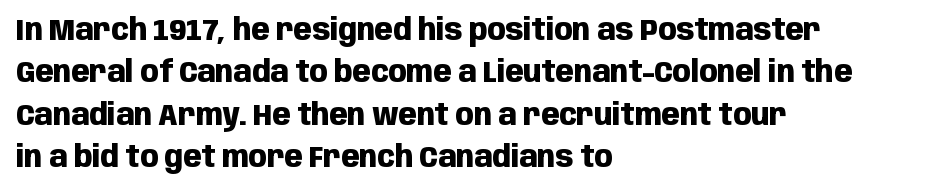
Q: Is the text bold? A: Yes.
Q: Is the text italic (slanted)? A: No, it is upright.
Q: Is the typeface a serif or a sans-serif typeface? A: Sans-serif.
Q: Is the text underlined? A: No.
Q: How is the paragraph aligned? A: Left-aligned.
Q: Is the spacing between letters normal or unusually wide? A: Normal.
Q: Is the spacing between lines tight, normal or loose? A: Normal.
Q: Width (condensed, normal, or wide)? A: Condensed.
Q: Stroke contrast? A: Low.
Q: x-height? A: Large.
Q: Monospaced? A: No.
